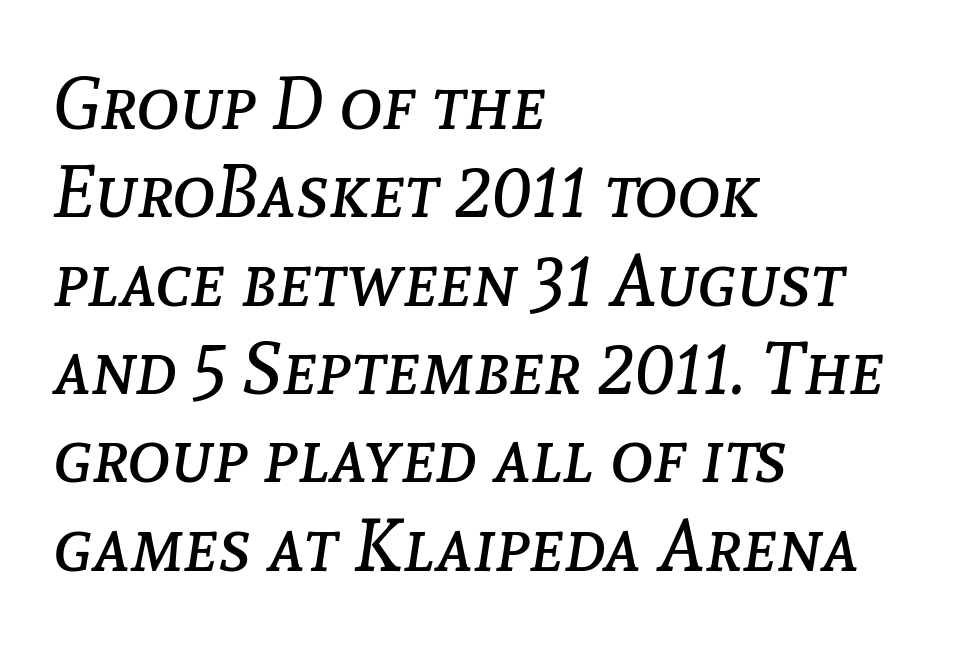
Characters follow at the spacing the type designer built in. Glance below the letters and you will spot only blank space. Alignment: flush left. Compared with ordinary roman type, these characters are visibly tilted.
